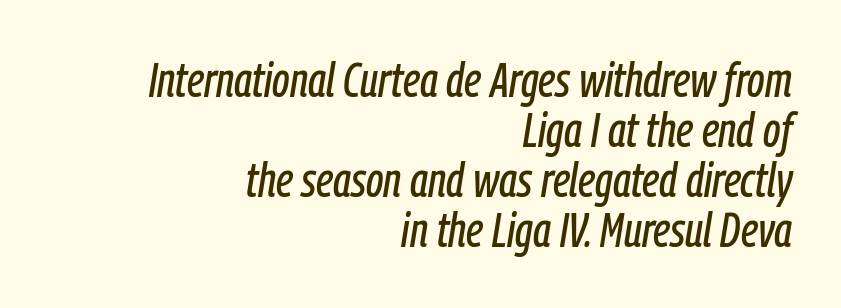
Q: Is the text italic (slanted)? A: Yes, it leans right by about 9 degrees.
Q: Is the text underlined? A: No.
Q: How is the paragraph aligned? A: Right-aligned.
Q: Is the spacing between letters normal or unusually wide? A: Normal.
Q: Is the spacing between lines tight, normal or loose? A: Tight.
Q: Width (condensed, normal, or wide)? A: Condensed.
Q: Stroke contrast? A: Low.
Q: x-height? A: Medium.
Q: Monospaced? A: No.
